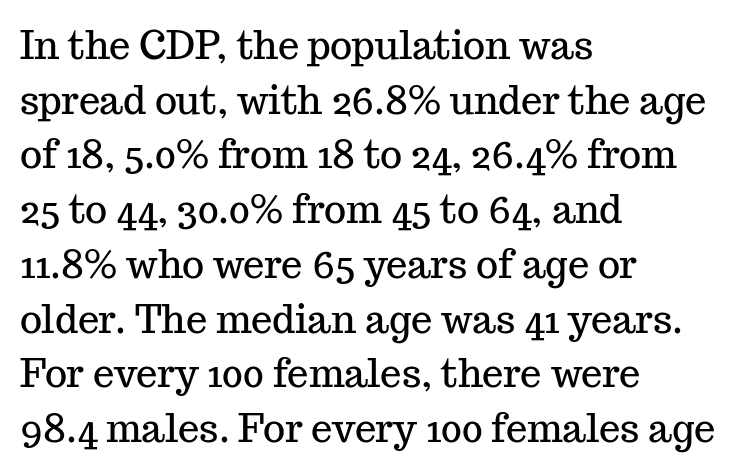
{"serif": "yes", "italic": "no", "width": "normal", "stroke_contrast": "medium", "x_height": "medium", "monospaced": "no", "underline": "no", "align": "left", "line_spacing": "normal", "line_spacing_ratio": 1.44, "letter_spacing": "normal", "letter_spacing_em": 0.0, "glyph_px": 38}
